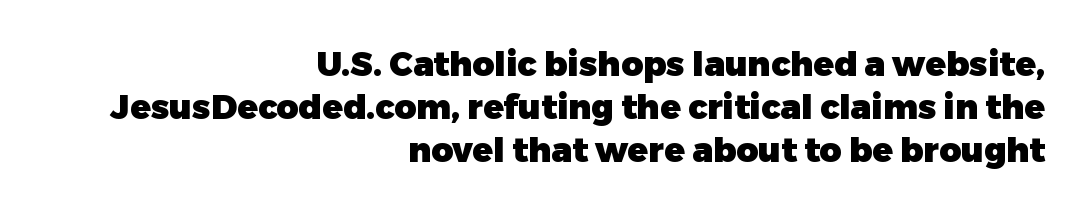
Q: Is the text bold? A: Yes.
Q: Is the text italic (slanted)? A: No, it is upright.
Q: Is the typeface a serif or a sans-serif typeface? A: Sans-serif.
Q: Is the text underlined? A: No.
Q: How is the paragraph aligned? A: Right-aligned.
Q: Is the spacing between letters normal or unusually wide? A: Normal.
Q: Is the spacing between lines tight, normal or loose? A: Normal.
Q: Width (condensed, normal, or wide)? A: Normal.
Q: Stroke contrast? A: Low.
Q: x-height? A: Medium.
Q: Monospaced? A: No.
